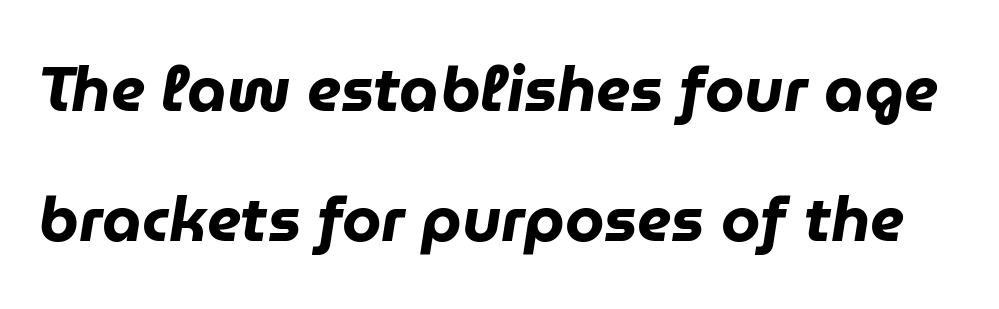
The image shows 63 px heavy type, italic (leaning right); set loose line spacing (2.07x), normal letter spacing, not underlined; low stroke contrast and a medium x-height.
